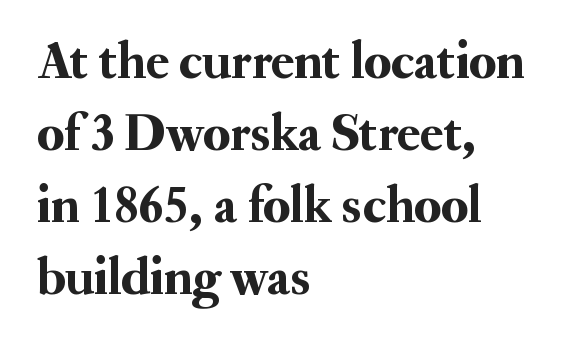
Q: Is the text italic (slanted)? A: No, it is upright.
Q: Is the typeface a serif or a sans-serif typeface? A: Serif.
Q: Is the text underlined? A: No.
Q: How is the paragraph aligned? A: Left-aligned.
Q: Is the spacing between letters normal or unusually wide? A: Normal.
Q: Is the spacing between lines tight, normal or loose? A: Normal.
Q: Width (condensed, normal, or wide)? A: Normal.
Q: Stroke contrast? A: Medium.
Q: x-height? A: Small.
Q: Monospaced? A: No.
